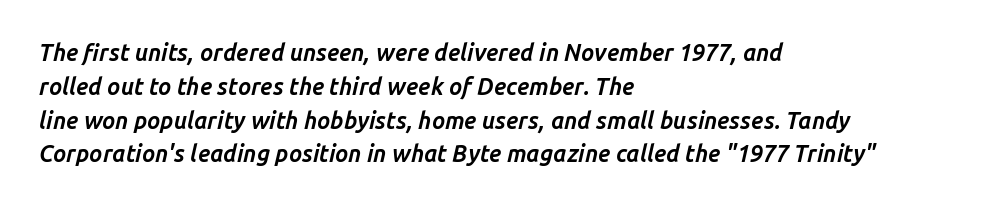
Q: Is the text bold? A: Yes.
Q: Is the text italic (slanted)? A: Yes, it leans right by about 14 degrees.
Q: Is the text underlined? A: No.
Q: How is the paragraph aligned? A: Left-aligned.
Q: Is the spacing between letters normal or unusually wide? A: Normal.
Q: Is the spacing between lines tight, normal or loose? A: Normal.
